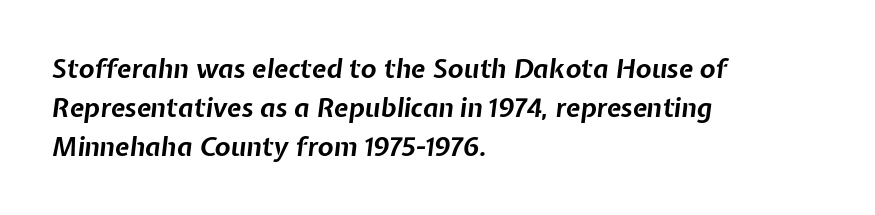
The image shows 26 px bold type, italic (leaning right); set left-aligned, normal line spacing (1.5x), normal letter spacing, not underlined.
